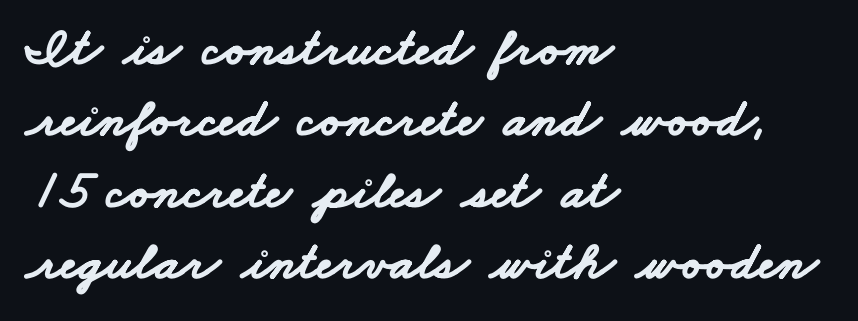
{"serif": "no", "bold": "yes", "weight": "bold", "width": "wide", "stroke_contrast": "low", "x_height": "small", "monospaced": "no", "underline": "no", "align": "left", "line_spacing": "normal", "line_spacing_ratio": 1.32, "letter_spacing": "normal", "letter_spacing_em": 0.0, "glyph_px": 54}
